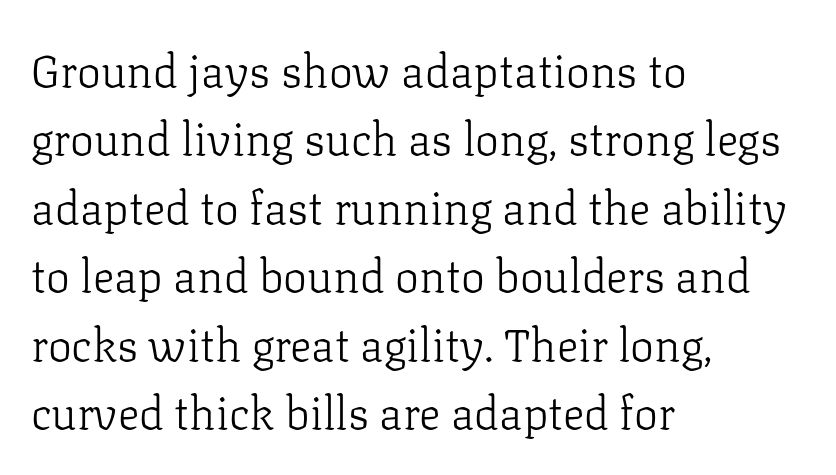
The image shows 45 px light serif type, upright; set left-aligned, normal line spacing (1.52x), normal letter spacing, not underlined; low stroke contrast and a medium x-height.
